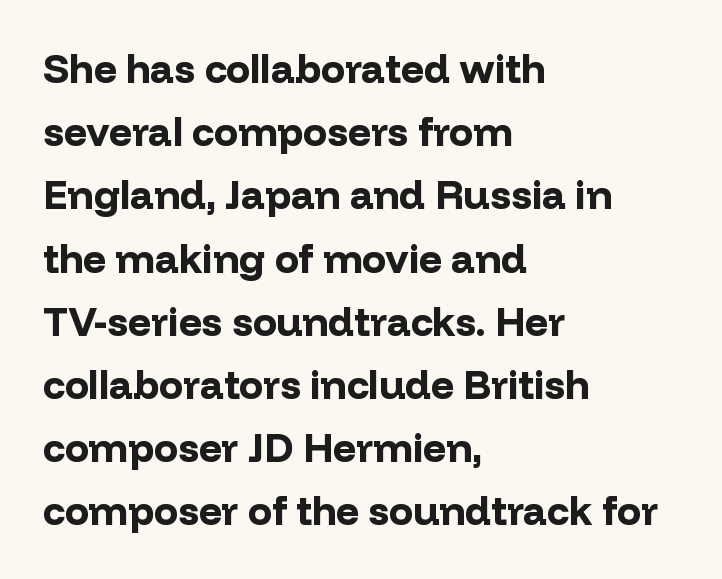
{"serif": "no", "italic": "no", "bold": "yes", "weight": "bold", "width": "normal", "stroke_contrast": "low", "x_height": "medium", "monospaced": "no", "underline": "no", "align": "left", "line_spacing": "normal", "line_spacing_ratio": 1.58, "letter_spacing": "normal", "letter_spacing_em": 0.0, "glyph_px": 40}
